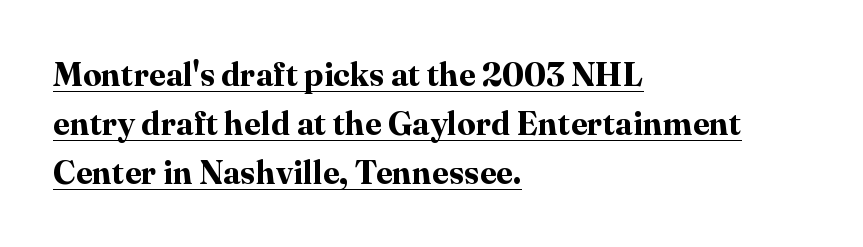
The image shows 33 px bold serif type, upright; set left-aligned, normal line spacing (1.49x), normal letter spacing, underlined; high stroke contrast and a medium x-height.
